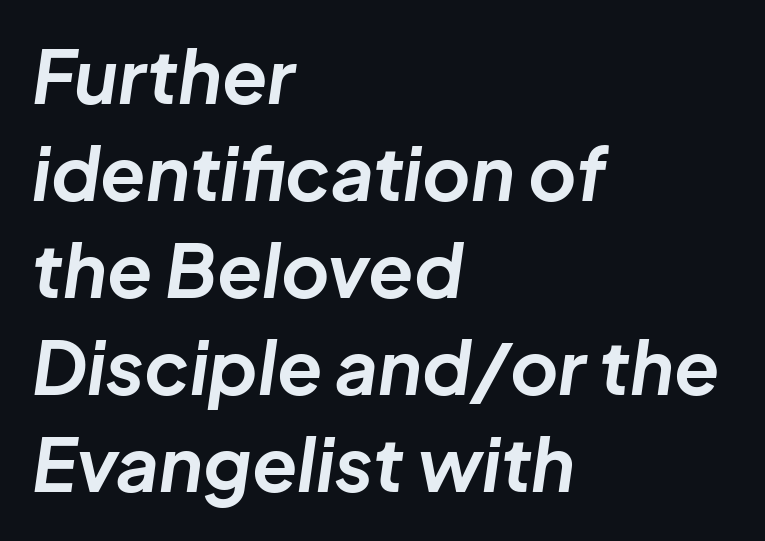
{"italic": "yes", "lean": "right", "slant_degrees": 8, "bold": "yes", "weight": "bold", "width": "normal", "stroke_contrast": "low", "x_height": "medium", "monospaced": "no", "underline": "no", "align": "left", "line_spacing": "normal", "line_spacing_ratio": 1.31, "letter_spacing": "normal", "letter_spacing_em": 0.0, "glyph_px": 74}
